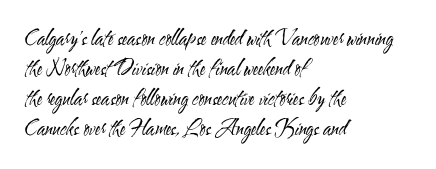
The face looks like a standard text weight, possibly lighter. A normal amount of white space separates one row of letters from the next. Line beginnings align vertically; line endings do not. The horizontal fit of the characters is conventional and even. The passage shown is not underscored anywhere.
